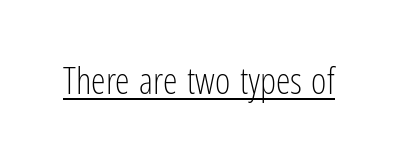
The image shows 37 px light, condensed sans-serif type, upright; set normal letter spacing, underlined; low stroke contrast and a medium x-height.
